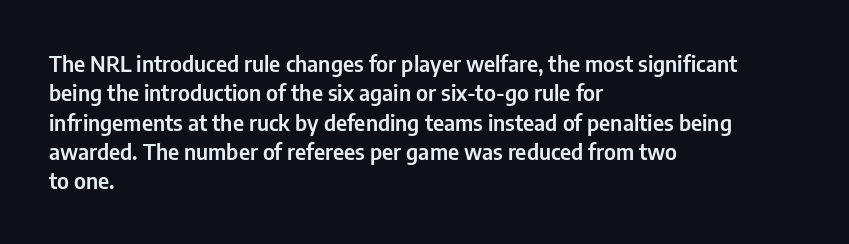
Q: Is the text italic (slanted)? A: No, it is upright.
Q: Is the text underlined? A: No.
Q: How is the paragraph aligned? A: Left-aligned.
Q: Is the spacing between letters normal or unusually wide? A: Normal.
Q: Is the spacing between lines tight, normal or loose? A: Normal.
